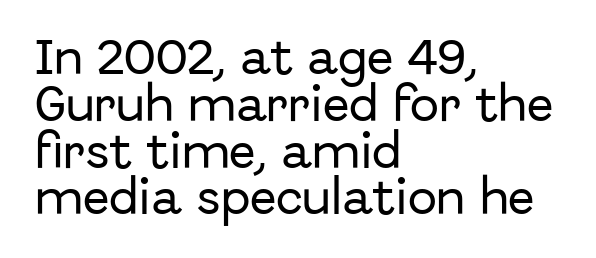
Q: Is the text italic (slanted)? A: No, it is upright.
Q: Is the typeface a serif or a sans-serif typeface? A: Sans-serif.
Q: Is the text underlined? A: No.
Q: How is the paragraph aligned? A: Left-aligned.
Q: Is the spacing between letters normal or unusually wide? A: Normal.
Q: Width (condensed, normal, or wide)? A: Normal.
Q: Stroke contrast? A: Low.
Q: x-height? A: Medium.
Q: Monospaced? A: No.
